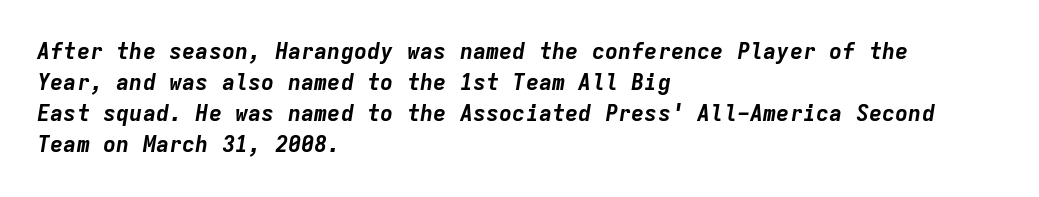
{"italic": "yes", "lean": "right", "slant_degrees": 9, "bold": "yes", "underline": "no", "align": "left", "line_spacing": "normal", "line_spacing_ratio": 1.41, "letter_spacing": "normal", "letter_spacing_em": 0.0, "glyph_px": 22}
